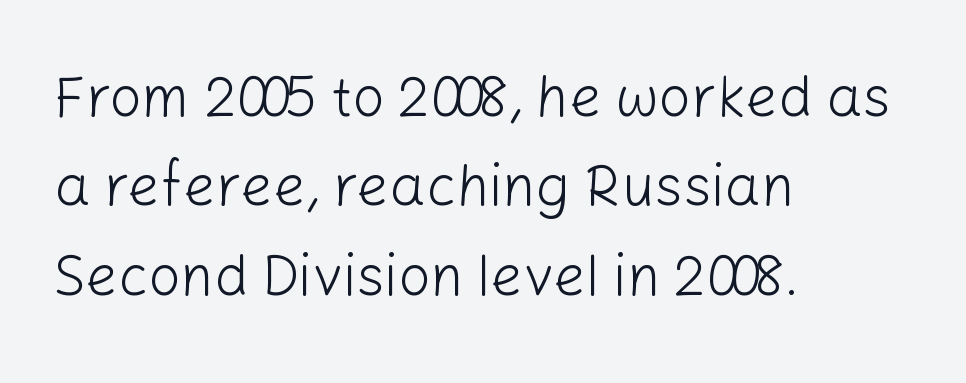
The image shows 57 px light sans-serif type, upright; set left-aligned, normal line spacing (1.57x), normal letter spacing, not underlined; low stroke contrast and a medium x-height.
